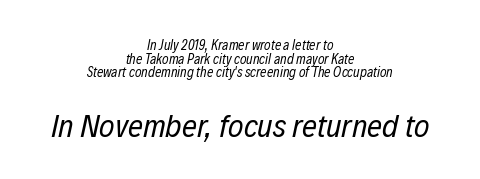
There's an unmistakable incline to the writing here. These lines huddle together more closely than default settings would place them. The paragraph shown floats in the horizontal middle. Type size steps up from the first block to the second. Note the varied advance widths — an 'i' is clearly narrower than an 'm'. The characters are drawn with everyday or finer stroke widths.
